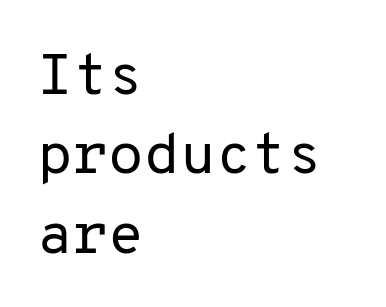
Serif or sans? Sans — the stroke terminals are bare. The passage shown is typed in a monospace face where columns stay perfectly aligned. Rule under the text: the space is simply empty. Vertically, the passage feels balanced, rows spaced as you'd expect. No extra tracking has been applied to these lines. The axis of the letterforms is exactly vertical.
